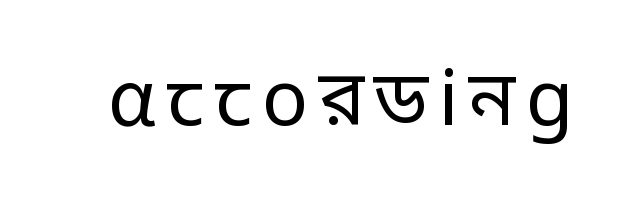
{"serif": "no", "italic": "no", "bold": "no", "weight": "regular", "width": "normal", "stroke_contrast": "low", "x_height": "medium", "monospaced": "no", "underline": "no", "glyph_px": 77}
